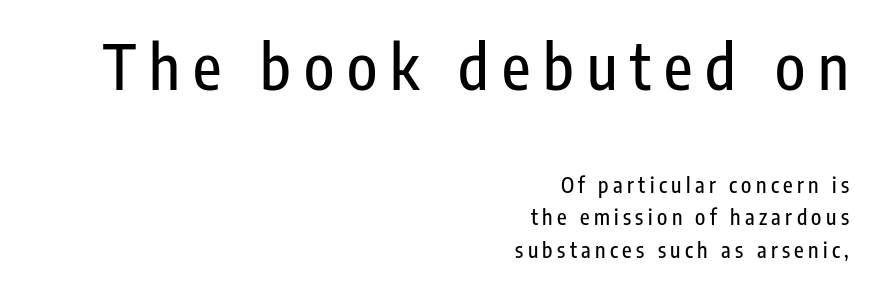
{"serif": "no", "italic": "no", "width": "condensed", "stroke_contrast": "low", "x_height": "medium", "monospaced": "no", "underline": "no", "align": "right", "line_spacing": "normal", "line_spacing_ratio": 1.54, "letter_spacing": "wide", "letter_spacing_em": 0.21, "larger_block": "first", "size_ratio": 2.95, "glyph_px": 62}
